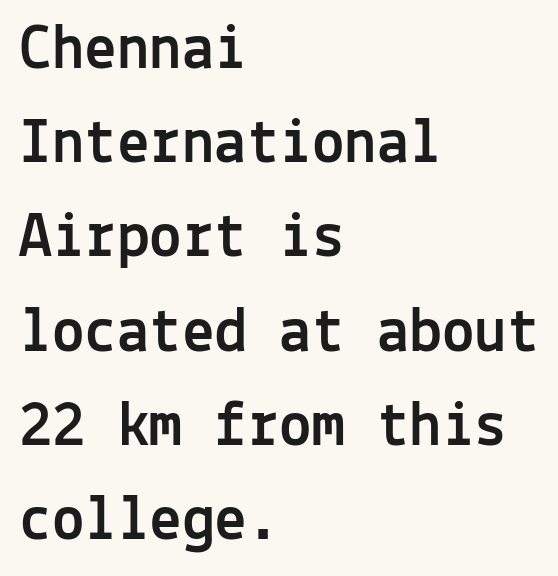
{"serif": "no", "italic": "no", "width": "normal", "x_height": "medium", "monospaced": "yes", "underline": "no", "align": "left", "line_spacing": "normal", "line_spacing_ratio": 1.45, "letter_spacing": "normal", "letter_spacing_em": 0.0, "glyph_px": 65}
